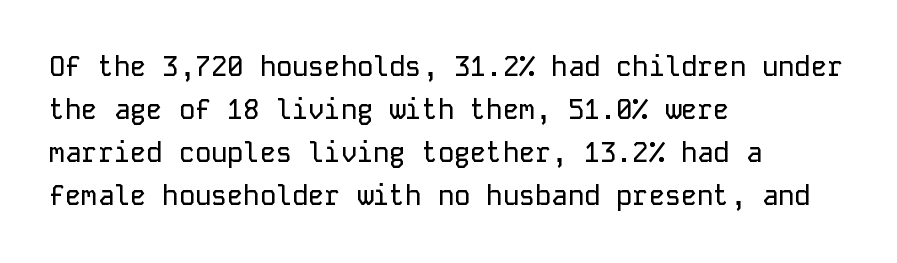
{"italic": "no", "underline": "no", "align": "left", "line_spacing": "normal", "line_spacing_ratio": 1.59, "letter_spacing": "normal", "letter_spacing_em": 0.0, "glyph_px": 27}
